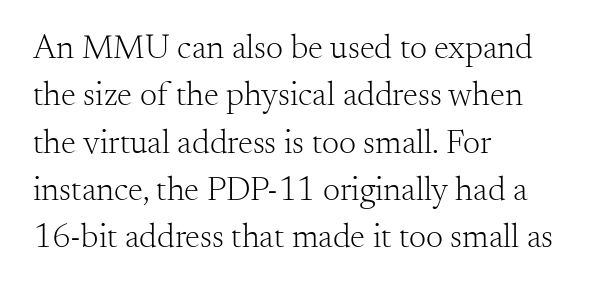
Q: Is the text bold? A: No.
Q: Is the text italic (slanted)? A: No, it is upright.
Q: Is the typeface a serif or a sans-serif typeface? A: Serif.
Q: Is the text underlined? A: No.
Q: How is the paragraph aligned? A: Left-aligned.
Q: Is the spacing between letters normal or unusually wide? A: Normal.
Q: Is the spacing between lines tight, normal or loose? A: Normal.
Q: Width (condensed, normal, or wide)? A: Normal.
Q: Stroke contrast? A: Medium.
Q: x-height? A: Small.
Q: Monospaced? A: No.
